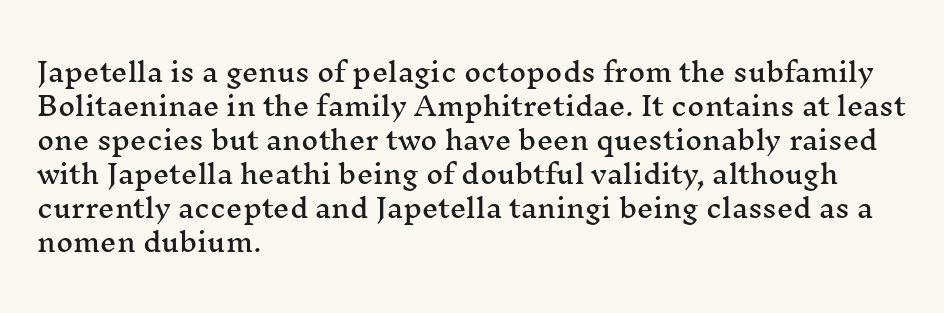
{"italic": "no", "underline": "no", "align": "left", "line_spacing": "normal", "line_spacing_ratio": 1.31, "letter_spacing": "normal", "letter_spacing_em": 0.0, "glyph_px": 26}
